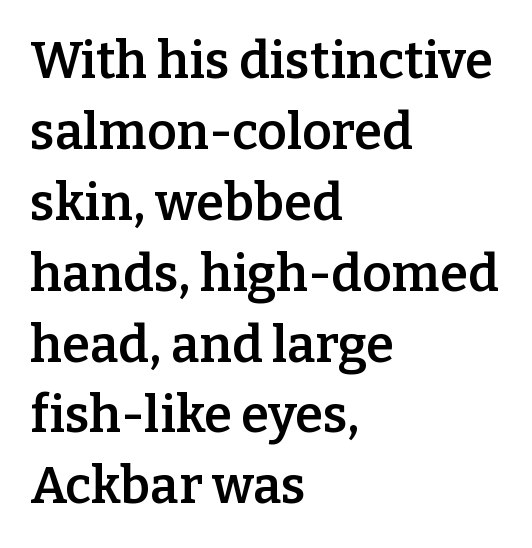
{"serif": "yes", "italic": "no", "bold": "semi", "weight": "semibold", "width": "normal", "stroke_contrast": "low", "x_height": "medium", "monospaced": "no", "underline": "no", "align": "left", "line_spacing": "normal", "line_spacing_ratio": 1.39, "letter_spacing": "normal", "letter_spacing_em": 0.0, "glyph_px": 51}
